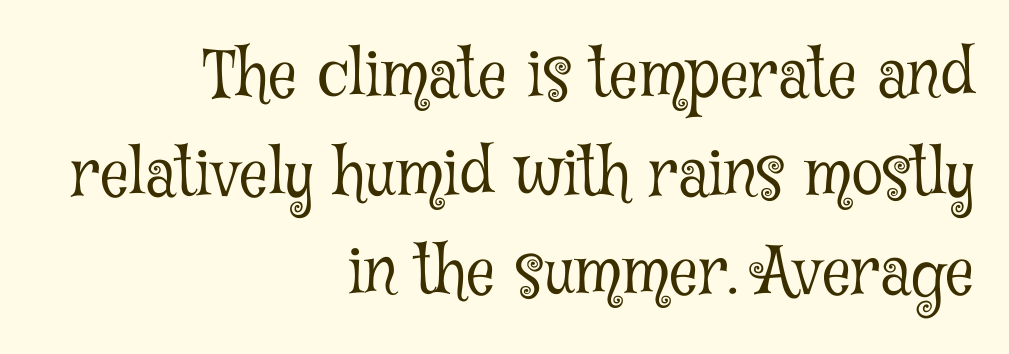
The image shows 64 px light, condensed serif type, upright; set right-aligned, normal line spacing (1.54x), normal letter spacing, not underlined; low stroke contrast and a medium x-height.
